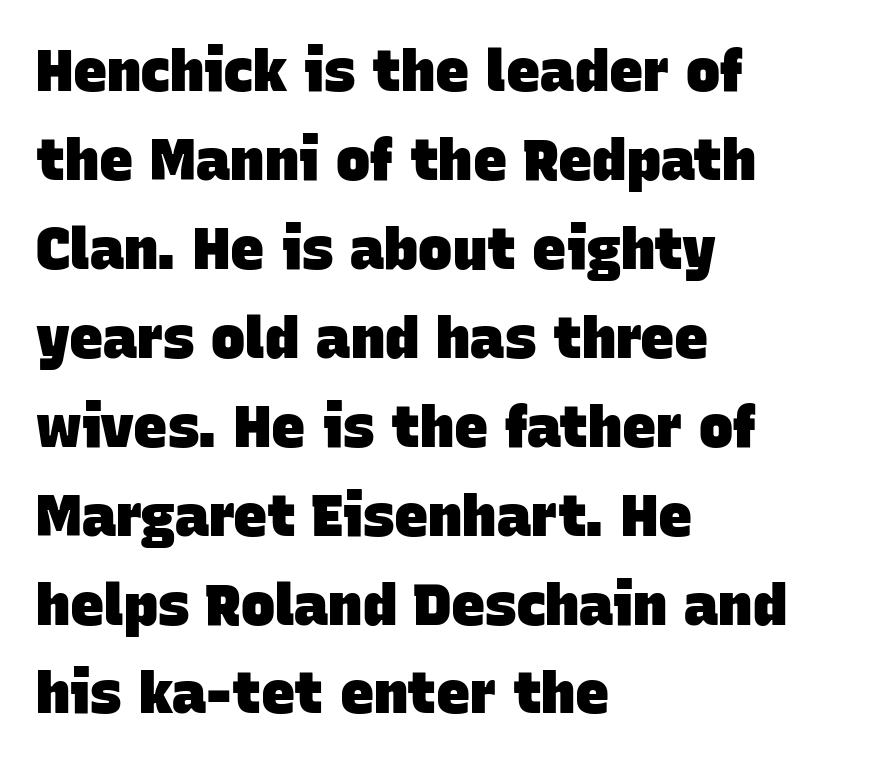
{"serif": "no", "bold": "yes", "weight": "heavy", "width": "normal", "stroke_contrast": "low", "x_height": "large", "monospaced": "no", "underline": "no", "align": "left", "line_spacing": "normal", "line_spacing_ratio": 1.56, "letter_spacing": "normal", "letter_spacing_em": 0.0, "glyph_px": 57}
